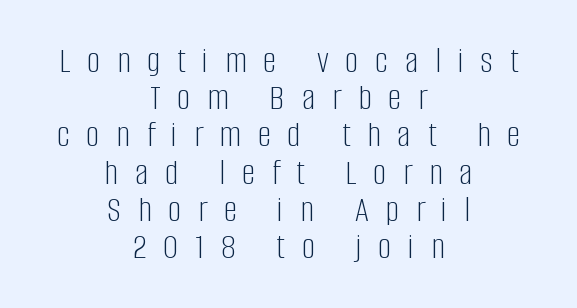
Caption: face not bold, strokes unweighted. The type sits square on the baseline with zero lean. Think of a printed novel: that variable character pitch is what you see here. A bare baseline throughout the passage. The space between consecutive lines is stingy.
